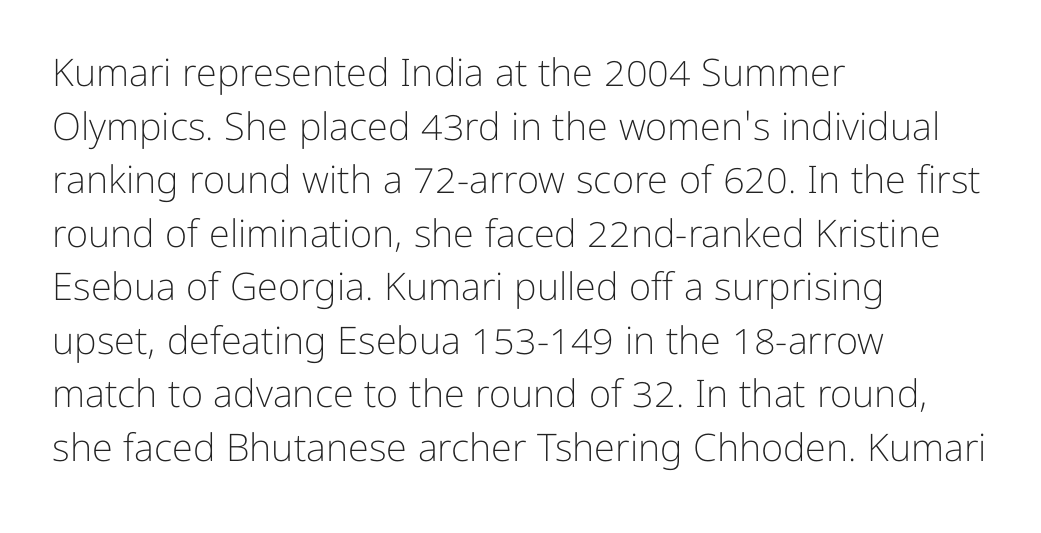
Students, note that the glyphs here touch the page at normal intervals. The rendering anchors every line to the left-hand side. Horizontal bands of white between lines are of average thickness. Style check: upright. The strokes are not fattened; the text isn't bold. You can tell from the bare stems that sans-serif type was used.
